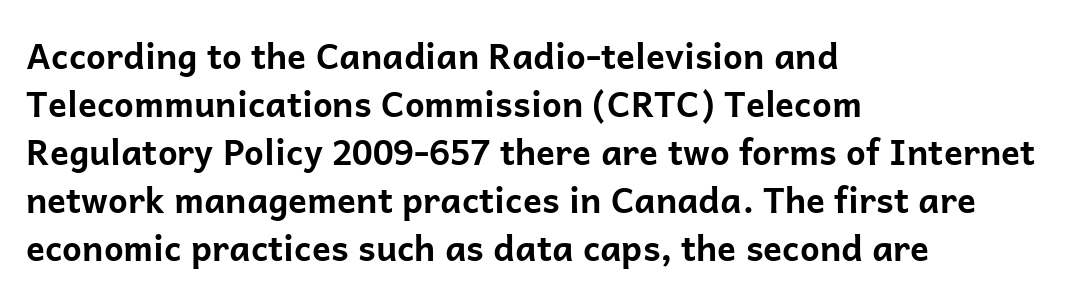
Is the block centered? No — it sits flush against the left margin. Is the type bold? Yes — the strokes are clearly thick and heavy. You can tell from the bare stems that sans-serif type was used. This sample has the flowing, uneven cadence of proportional lettering. The designer left line spacing at the default. Descenders hang freely into open space.
